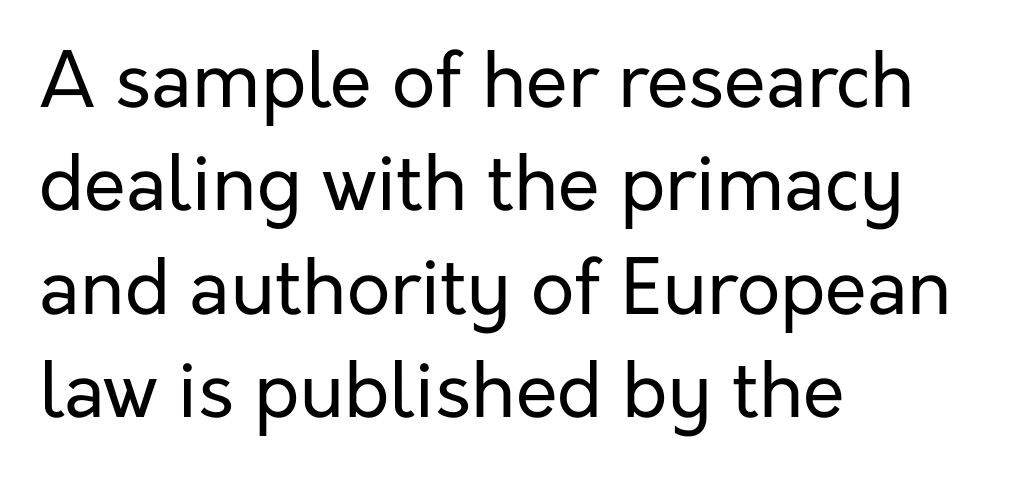
{"serif": "no", "italic": "no", "bold": "no", "weight": "regular", "width": "normal", "stroke_contrast": "low", "x_height": "medium", "monospaced": "no", "underline": "no", "align": "left", "line_spacing": "normal", "line_spacing_ratio": 1.36, "letter_spacing": "normal", "letter_spacing_em": 0.0, "glyph_px": 76}
